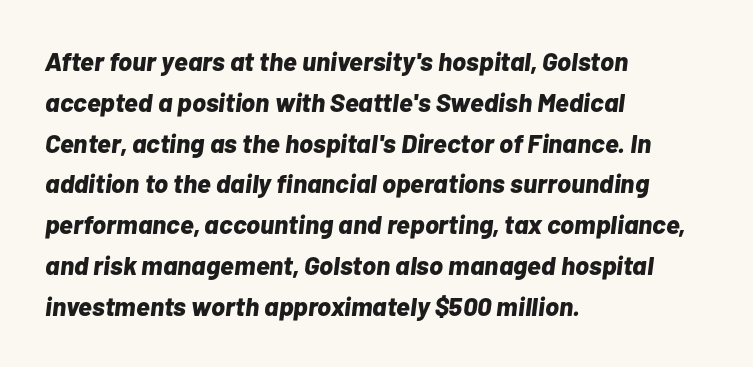
Q: Is the text bold? A: Yes.
Q: Is the text italic (slanted)? A: Yes, it leans right by about 7 degrees.
Q: Is the text underlined? A: No.
Q: How is the paragraph aligned? A: Left-aligned.
Q: Is the spacing between letters normal or unusually wide? A: Normal.
Q: Is the spacing between lines tight, normal or loose? A: Normal.
